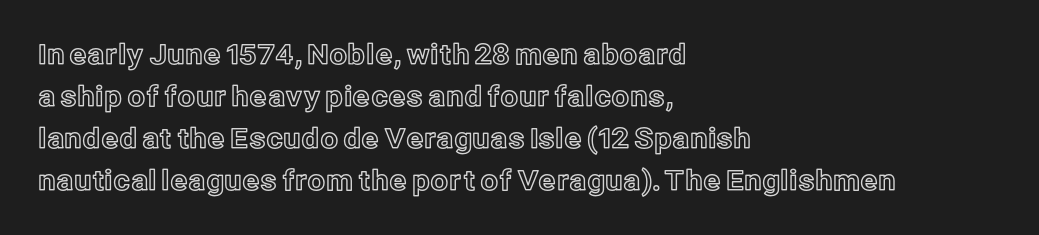
Q: Is the text italic (slanted)? A: No, it is upright.
Q: Is the text underlined? A: No.
Q: How is the paragraph aligned? A: Left-aligned.
Q: Is the spacing between letters normal or unusually wide? A: Normal.
Q: Is the spacing between lines tight, normal or loose? A: Normal.
Q: Width (condensed, normal, or wide)? A: Normal.
Q: x-height? A: Medium.
Q: Monospaced? A: No.
